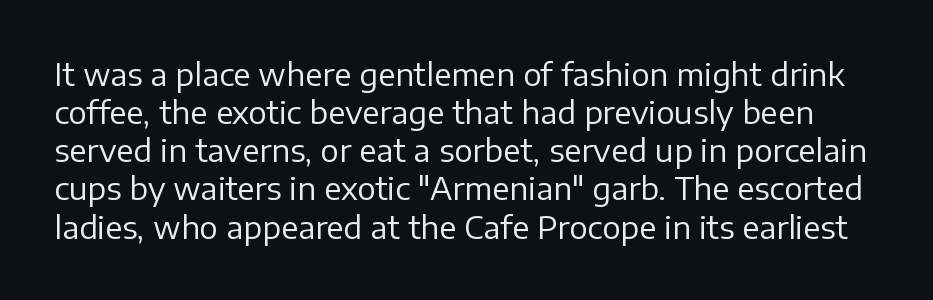
{"serif": "no", "italic": "no", "bold": "no", "weight": "regular", "width": "normal", "stroke_contrast": "low", "x_height": "medium", "monospaced": "no", "underline": "no", "line_spacing_ratio": 1.23, "letter_spacing": "normal", "letter_spacing_em": 0.0, "glyph_px": 31}
